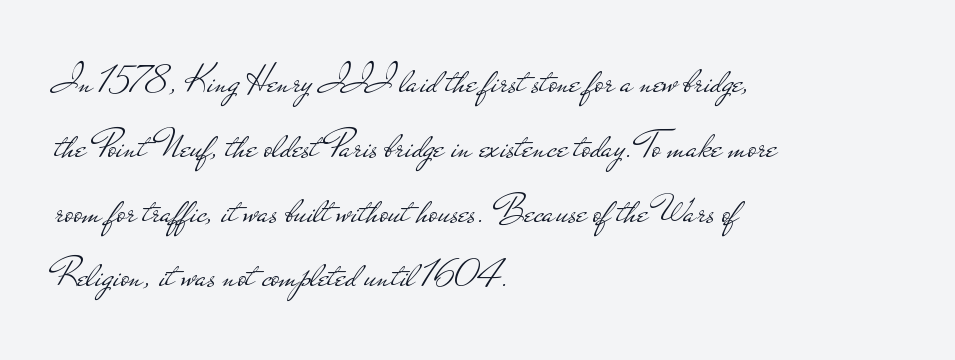
{"serif": "no", "bold": "no", "weight": "light", "width": "wide", "stroke_contrast": "low", "x_height": "small", "monospaced": "no", "underline": "no", "align": "left", "line_spacing": "normal", "line_spacing_ratio": 1.58, "letter_spacing": "normal", "letter_spacing_em": 0.0, "glyph_px": 41}
